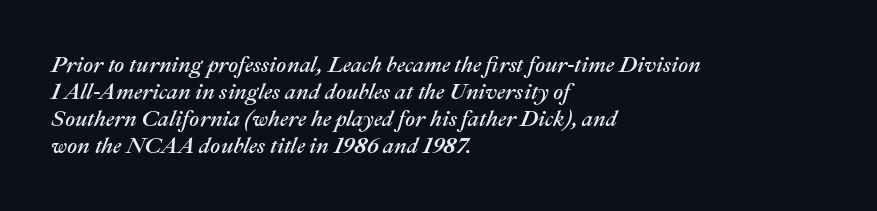
{"italic": "yes", "lean": "right", "slant_degrees": 22, "underline": "no", "align": "left", "line_spacing_ratio": 1.22, "letter_spacing": "normal", "letter_spacing_em": 0.0, "glyph_px": 22}
